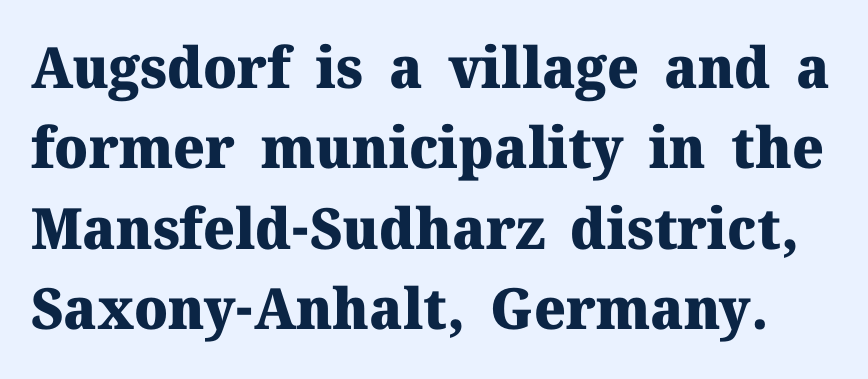
The image shows 57 px heavy serif type, upright; set normal line spacing (1.41x), normal letter spacing, not underlined; medium stroke contrast and a medium x-height.
